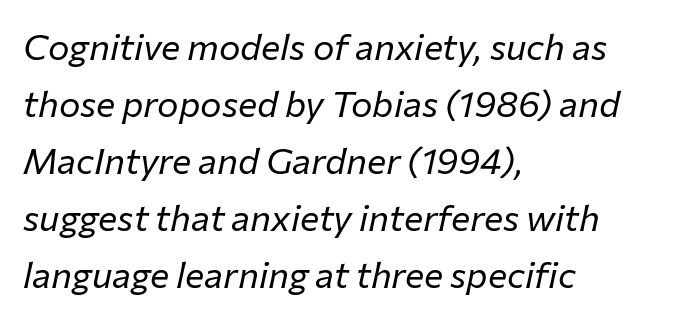
Q: Is the text bold? A: No.
Q: Is the text italic (slanted)? A: Yes, it leans right by about 12 degrees.
Q: Is the text underlined? A: No.
Q: How is the paragraph aligned? A: Left-aligned.
Q: Is the spacing between letters normal or unusually wide? A: Normal.
Q: Is the spacing between lines tight, normal or loose? A: Normal.
Q: Width (condensed, normal, or wide)? A: Normal.
Q: Stroke contrast? A: Low.
Q: x-height? A: Medium.
Q: Monospaced? A: No.
